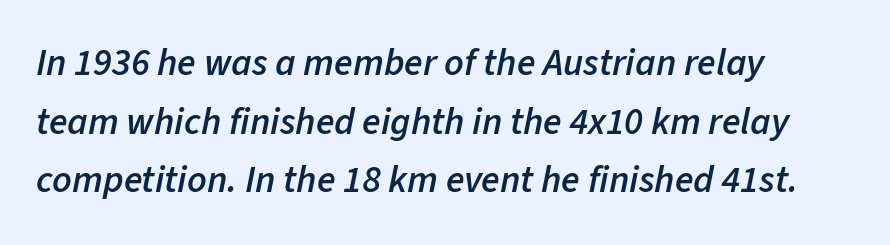
{"italic": "yes", "lean": "right", "slant_degrees": 11, "bold": "semi", "weight": "semibold", "width": "normal", "stroke_contrast": "low", "x_height": "medium", "monospaced": "no", "underline": "no", "align": "left", "line_spacing": "normal", "line_spacing_ratio": 1.54, "letter_spacing": "normal", "letter_spacing_em": 0.0, "glyph_px": 38}
